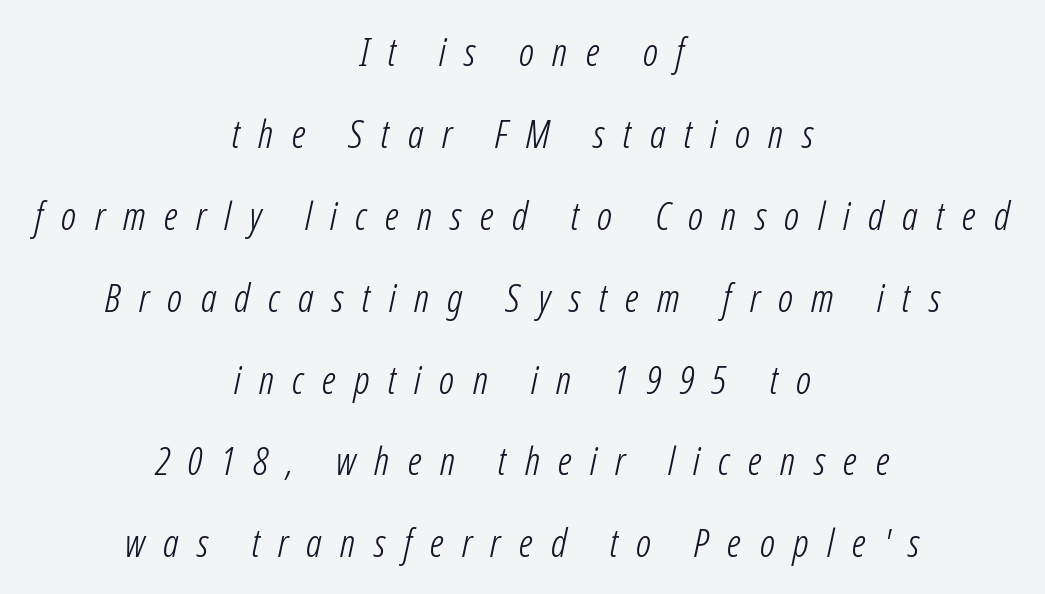
Descenders hang freely into open space. A great deal of white space separates one row of letters from the next. You could only call the tracking loose — the letters float apart. Where is the straight margin? There isn't one; the lines are centered. The font is comparable to plain body text, perhaps lighter.
